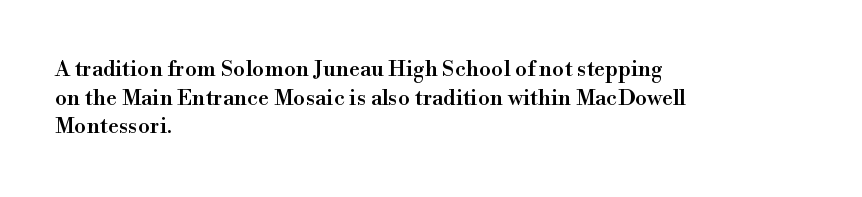
A normal amount of white space separates one row of letters from the next. Unmarked baselines from the first word to the last. These lines were composed using upright roman letters. Compared with typical body copy, the letter spacing here is the same. Line beginnings align vertically; line endings do not.
